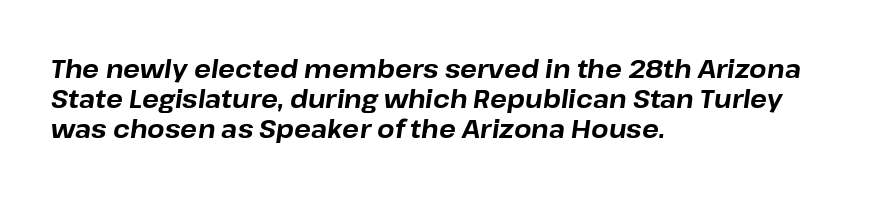
Tracking value appears to be zero — textbook default spacing. The glyphs look as if they've been sheared to an angle. The typesetting leans heavy: a genuine bold. The passage shown is not underscored anywhere. Layout note: lines flush left.
